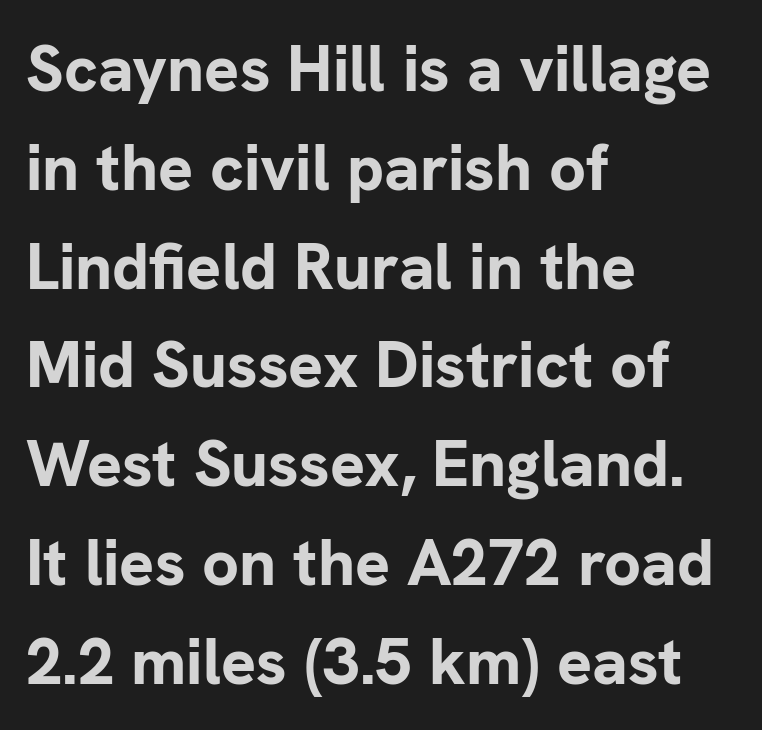
This sample keeps an unexceptional amount of space between lines. Plain, unruled lines of type. These lines were composed using upright roman letters. One-word summary of the alignment: left. A typesetter would call this proportional, since set widths differ per character. Is this a sans? Yes — the strokes have no serifs.
